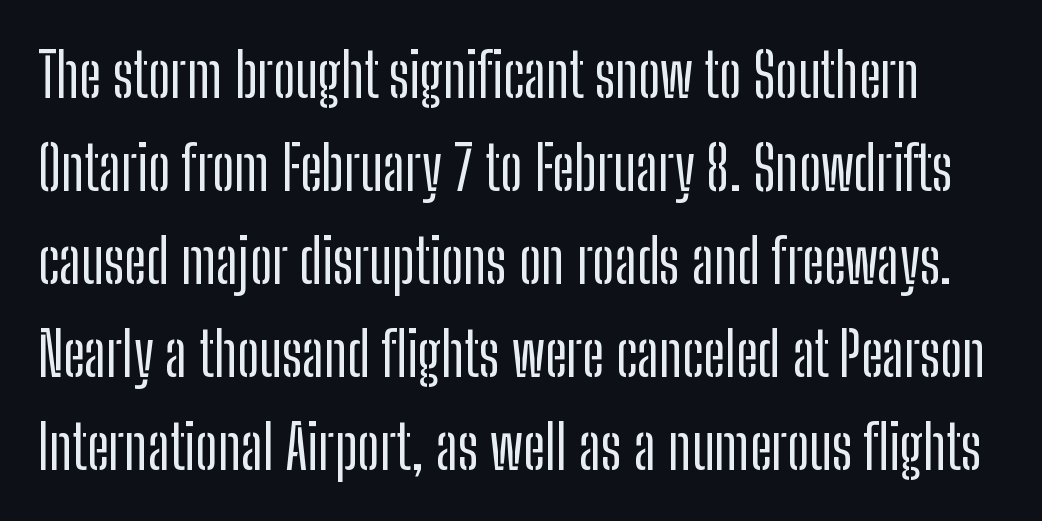
The image shows 60 px condensed sans-serif type, upright; set normal line spacing (1.55x), normal letter spacing, not underlined; low stroke contrast and a medium x-height.
